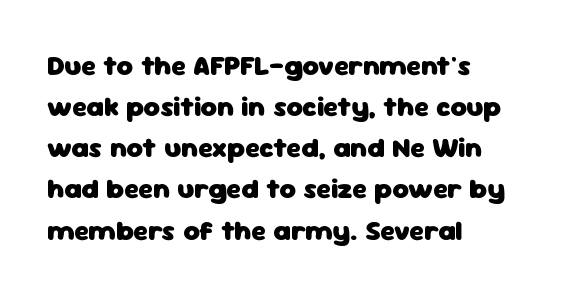
Q: Is the text bold? A: Yes.
Q: Is the text italic (slanted)? A: No, it is upright.
Q: Is the typeface a serif or a sans-serif typeface? A: Sans-serif.
Q: Is the text underlined? A: No.
Q: How is the paragraph aligned? A: Left-aligned.
Q: Is the spacing between letters normal or unusually wide? A: Normal.
Q: Is the spacing between lines tight, normal or loose? A: Normal.
Q: Width (condensed, normal, or wide)? A: Normal.
Q: Stroke contrast? A: Low.
Q: x-height? A: Medium.
Q: Monospaced? A: No.
